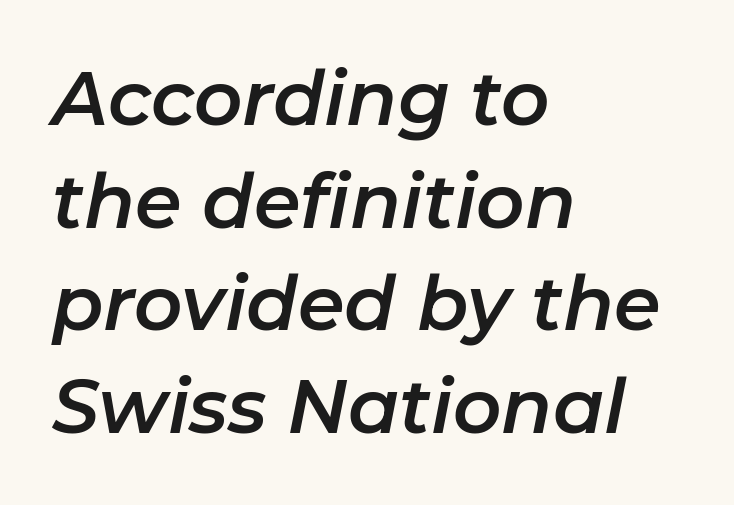
Q: Is the text italic (slanted)? A: Yes, it leans right by about 11 degrees.
Q: Is the text underlined? A: No.
Q: How is the paragraph aligned? A: Left-aligned.
Q: Is the spacing between letters normal or unusually wide? A: Normal.
Q: Is the spacing between lines tight, normal or loose? A: Normal.
Q: Width (condensed, normal, or wide)? A: Normal.
Q: Stroke contrast? A: Low.
Q: x-height? A: Medium.
Q: Monospaced? A: No.
